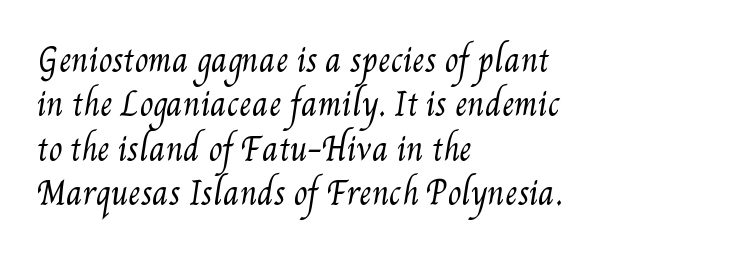
Q: Is the text bold? A: No.
Q: Is the text underlined? A: No.
Q: How is the paragraph aligned? A: Left-aligned.
Q: Is the spacing between letters normal or unusually wide? A: Normal.
Q: Is the spacing between lines tight, normal or loose? A: Normal.
Q: Width (condensed, normal, or wide)? A: Condensed.
Q: Stroke contrast? A: Medium.
Q: x-height? A: Small.
Q: Monospaced? A: No.
